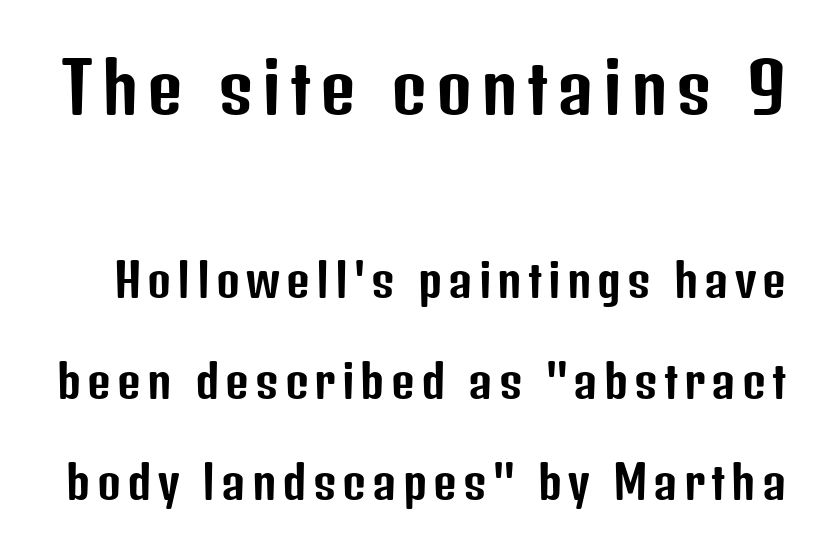
The image shows 69 px condensed sans-serif type, upright; set loose line spacing (2.2x), not underlined; the first (top) block is 1.5x larger; low stroke contrast and a medium x-height.
